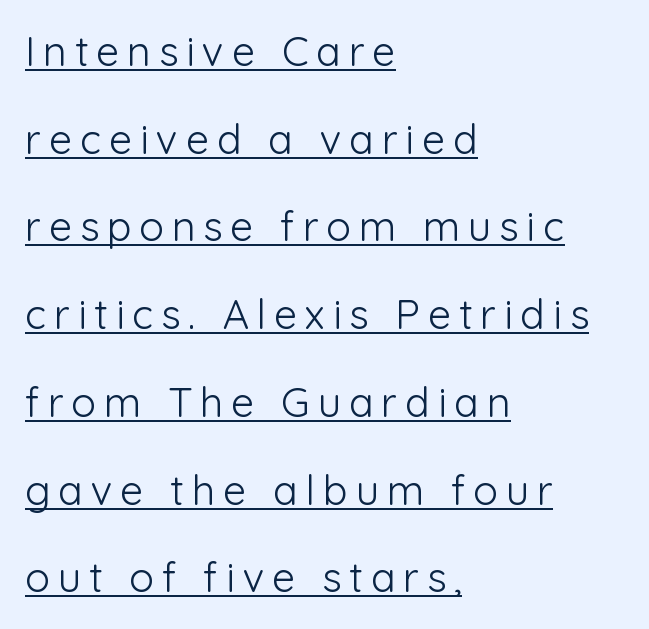
The typeface chosen for these lines omits serifs. Underlining? Definitely there. Here the designer chose a conventional face with non-uniform glyph widths. You could fit nearly another row in the gap between these rows. The paragraph shown leans on its left margin.
